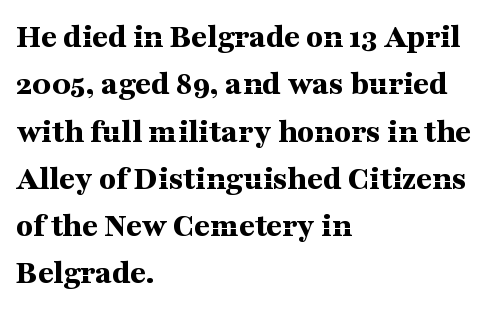
The passage is arranged the way most books set body copy — flush left. This is heavy type, rendered in bold. Every stem runs plumb, perpendicular to the baseline. Character widths vary here, with narrow letters taking less room than wide ones. Reading down the column, the eye jumps a familiar distance to each next line. The foot of each line stays bare and open.
